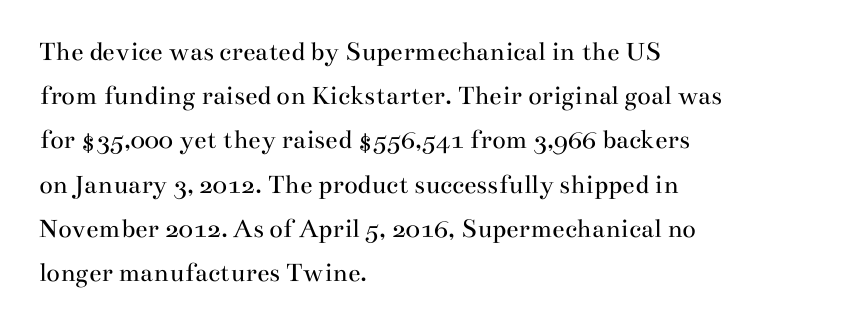
Q: Is the text bold? A: No.
Q: Is the text italic (slanted)? A: No, it is upright.
Q: Is the typeface a serif or a sans-serif typeface? A: Serif.
Q: Is the text underlined? A: No.
Q: How is the paragraph aligned? A: Left-aligned.
Q: Is the spacing between letters normal or unusually wide? A: Normal.
Q: Is the spacing between lines tight, normal or loose? A: Normal.
Q: Width (condensed, normal, or wide)? A: Wide.
Q: Stroke contrast? A: Medium.
Q: x-height? A: Small.
Q: Monospaced? A: No.
